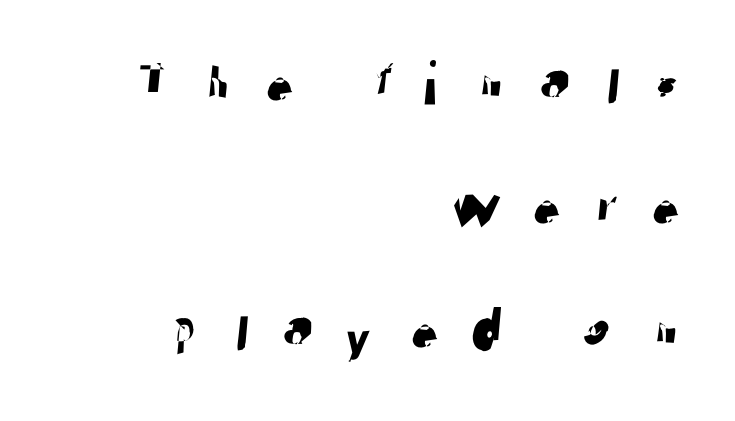
A flush-right, rag-left setting is used for this passage. Summary of vertical rhythm: relaxed, with wide interline spacing. These lines have a slow, spaced-out rhythm from letter to letter. This is sans-serif lettering, the kind often seen on screens and signage. The letters advance in unequal steps, a hallmark of proportional type. The gap between lines stays unmarked.
